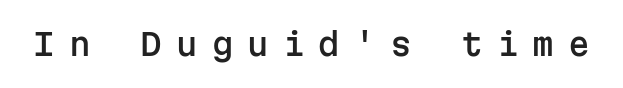
Q: Is the text italic (slanted)? A: No, it is upright.
Q: Is the typeface a serif or a sans-serif typeface? A: Sans-serif.
Q: Is the text underlined? A: No.
Q: Is the spacing between letters normal or unusually wide? A: Unusually wide.
Q: Width (condensed, normal, or wide)? A: Normal.
Q: Stroke contrast? A: Low.
Q: x-height? A: Medium.
Q: Monospaced? A: Yes.
